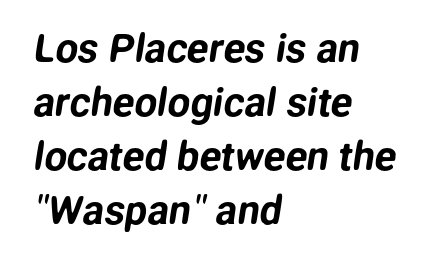
Q: Is the typeface a serif or a sans-serif typeface? A: Sans-serif.
Q: Is the text underlined? A: No.
Q: How is the paragraph aligned? A: Left-aligned.
Q: Is the spacing between letters normal or unusually wide? A: Normal.
Q: Is the spacing between lines tight, normal or loose? A: Normal.
Q: Width (condensed, normal, or wide)? A: Normal.
Q: Stroke contrast? A: Low.
Q: x-height? A: Medium.
Q: Monospaced? A: No.
